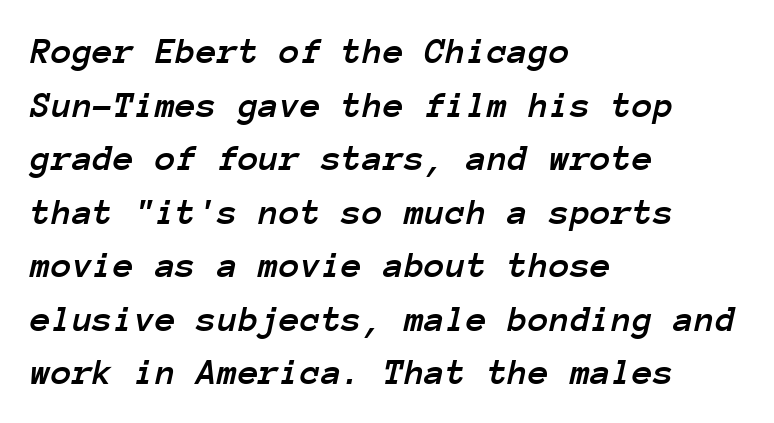
{"italic": "yes", "lean": "right", "slant_degrees": 12, "width": "normal", "stroke_contrast": "low", "x_height": "medium", "monospaced": "yes", "underline": "no", "align": "left", "line_spacing": "normal", "line_spacing_ratio": 1.41, "letter_spacing": "normal", "letter_spacing_em": 0.0, "glyph_px": 38}
